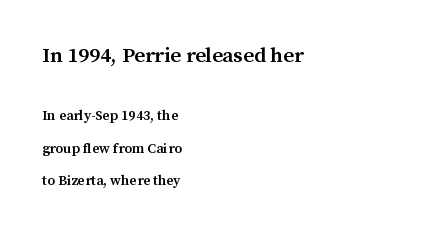
Q: Is the text bold? A: Semi-bold.
Q: Is the text italic (slanted)? A: No, it is upright.
Q: Is the text underlined? A: No.
Q: How is the paragraph aligned? A: Left-aligned.
Q: Is the spacing between letters normal or unusually wide? A: Normal.
Q: Is the spacing between lines tight, normal or loose? A: Loose.
Q: Which block of text is set in a larger size, the first (top) or the second (bottom)? A: The first (top) one.
